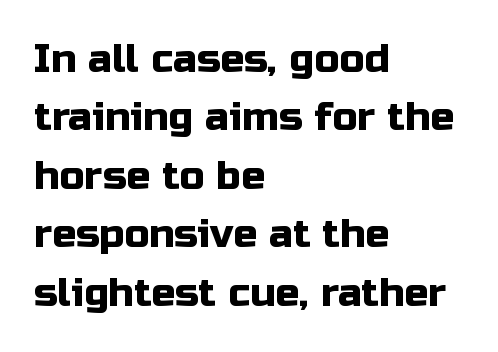
Decoration check: the copy has no underline. The specimen reads as upright at a glance. These lines are composed in type without serifs. A typesetter would call this zero additional tracking. Notice how descenders clear the ascenders below comfortably — that's standard leading. Compared with a centered layout, this one pins lines to the left instead.
